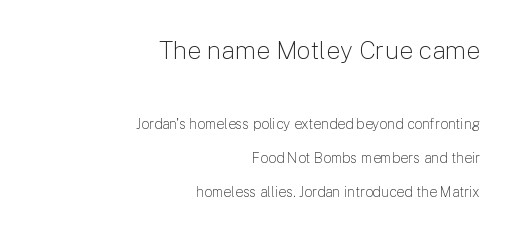
Is the type heavy? It reads as light-to-regular instead. Loosely led — the rows are spread out. The passage shown has conventional tracking throughout. This rendering features lettering with no underline. The lettering stays uniformly vertical, giving the passage a roman look.
